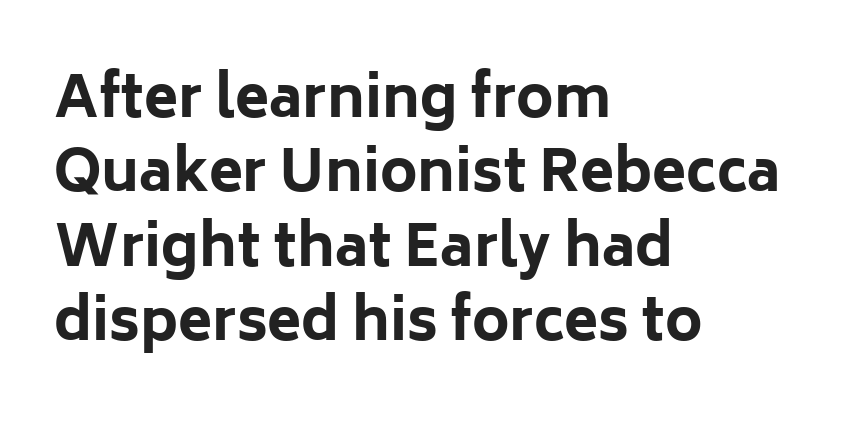
Q: Is the text bold? A: Yes.
Q: Is the text italic (slanted)? A: No, it is upright.
Q: Is the typeface a serif or a sans-serif typeface? A: Sans-serif.
Q: Is the text underlined? A: No.
Q: How is the paragraph aligned? A: Left-aligned.
Q: Is the spacing between letters normal or unusually wide? A: Normal.
Q: Is the spacing between lines tight, normal or loose? A: Normal.
Q: Width (condensed, normal, or wide)? A: Normal.
Q: Stroke contrast? A: Low.
Q: x-height? A: Medium.
Q: Monospaced? A: No.
